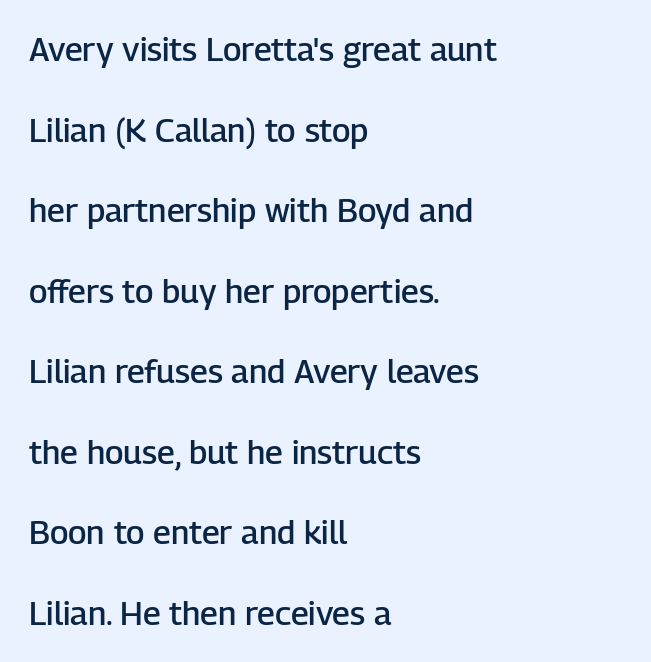
What weight is shown? A semibold, between regular and bold. Lines of text with bare space underneath. You could not count columns in this text — the font is proportionally spaced. The face used here is a sans, in the tradition of grotesques and geometrics.
